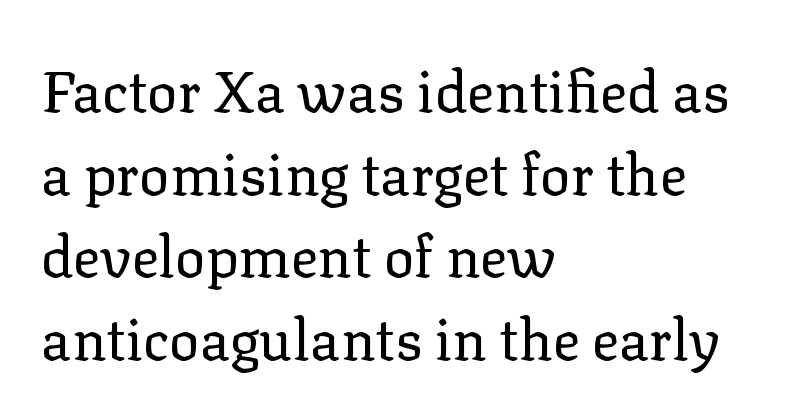
Q: Is the text bold? A: No.
Q: Is the text italic (slanted)? A: No, it is upright.
Q: Is the typeface a serif or a sans-serif typeface? A: Serif.
Q: Is the text underlined? A: No.
Q: How is the paragraph aligned? A: Left-aligned.
Q: Is the spacing between letters normal or unusually wide? A: Normal.
Q: Is the spacing between lines tight, normal or loose? A: Normal.
Q: Width (condensed, normal, or wide)? A: Normal.
Q: Stroke contrast? A: Low.
Q: x-height? A: Medium.
Q: Monospaced? A: No.
